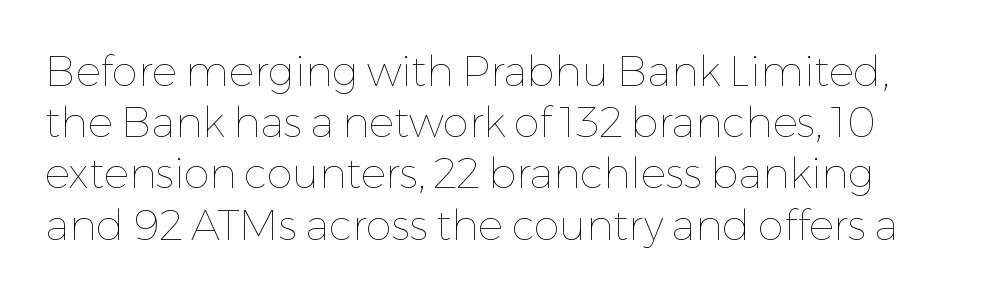
Does the lettering tilt? It doesn't — this is upright. Words float on clear page, feet unadorned. This sample has the flowing, uneven cadence of proportional lettering. There is no visible air inserted between adjacent glyphs. Is the type heavy? It reads as light-to-regular instead.
